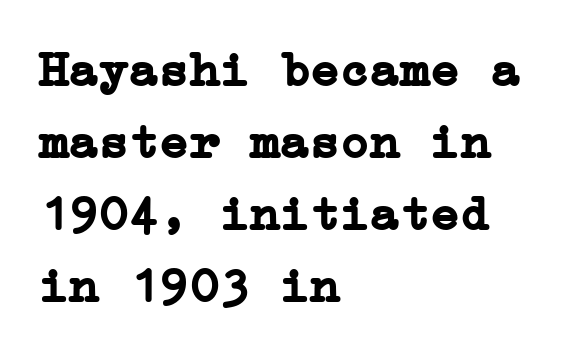
The image shows 50 px semibold serif type, upright; set left-aligned, normal line spacing (1.44x), normal letter spacing, not underlined; low stroke contrast and a medium x-height.
